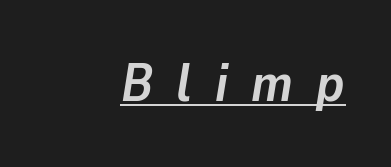
{"italic": "yes", "lean": "right", "slant_degrees": 9, "bold": "yes", "weight": "semibold", "width": "normal", "stroke_contrast": "low", "x_height": "medium", "monospaced": "no", "underline": "yes", "align": "right", "letter_spacing": "wide", "letter_spacing_em": 0.43, "glyph_px": 54}
